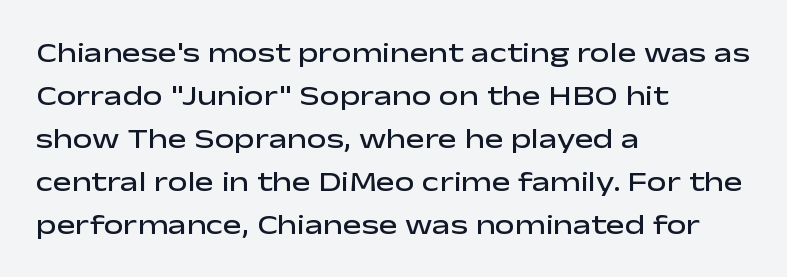
The image shows 28 px semibold, wide sans-serif type, upright; set left-aligned, normal line spacing (1.54x), normal letter spacing, not underlined; low stroke contrast and a medium x-height.
